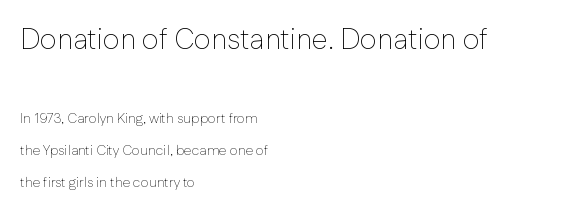
The image shows 29 px thin sans-serif type, upright; set left-aligned, loose line spacing (2.28x), normal letter spacing, not underlined; the first (top) block is 2.07x larger; low stroke contrast and a medium x-height.
